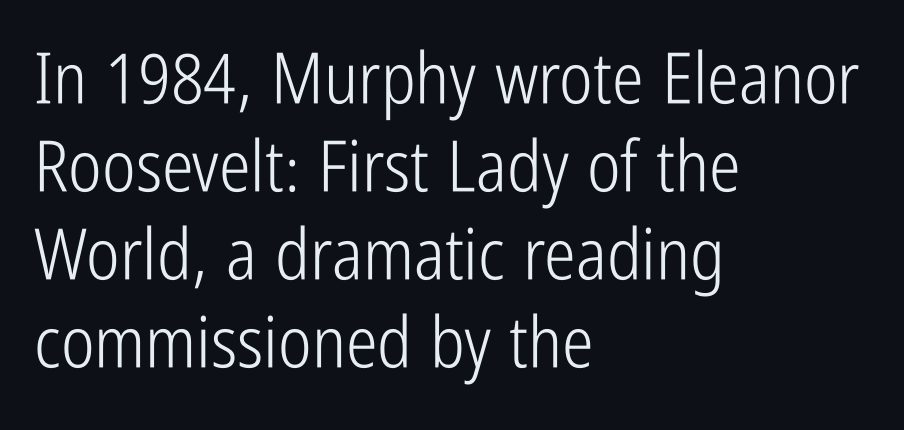
{"serif": "no", "italic": "no", "bold": "no", "weight": "light", "width": "condensed", "stroke_contrast": "low", "x_height": "medium", "monospaced": "no", "underline": "no", "align": "left", "line_spacing_ratio": 1.24, "letter_spacing": "normal", "letter_spacing_em": 0.0, "glyph_px": 71}
